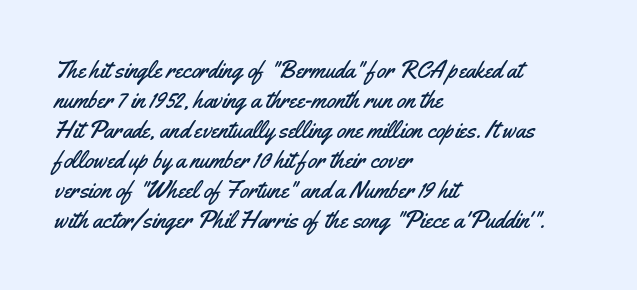
The lines in this sample share a left origin and differ only in where they stop. Tracking here is standard; glyphs follow each other at the usual distance. How would I describe the line gaps? Plain and ordinary.
